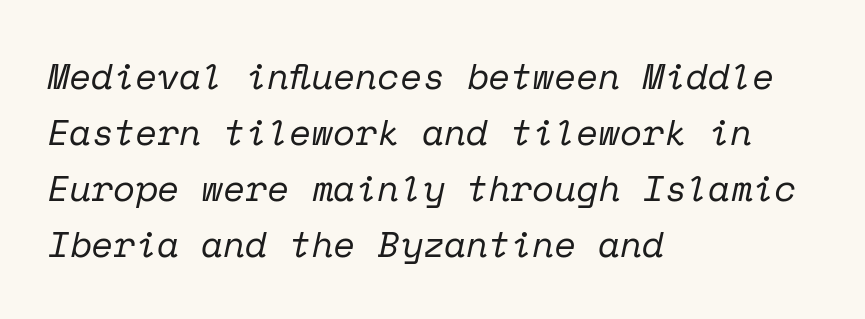
The image shows 36 px regular-weight serif type, italic (leaning right), monospaced; set left-aligned, normal line spacing (1.56x), normal letter spacing, not underlined; low stroke contrast and a medium x-height.
